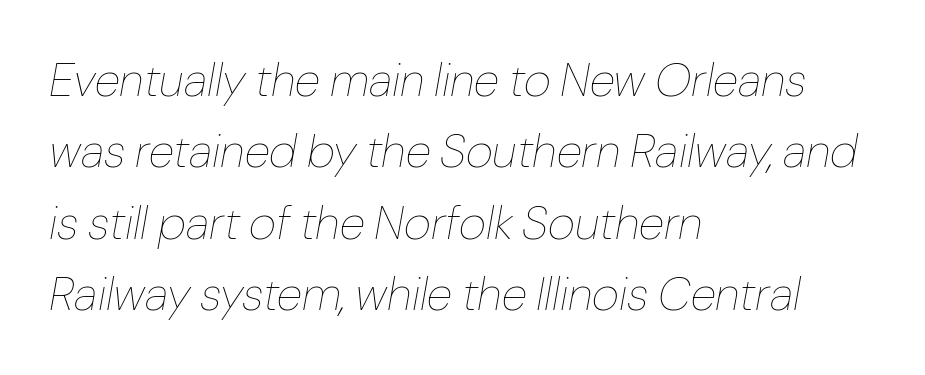
Q: Is the text bold? A: No.
Q: Is the text italic (slanted)? A: Yes, it leans right by about 10 degrees.
Q: Is the text underlined? A: No.
Q: How is the paragraph aligned? A: Left-aligned.
Q: Is the spacing between letters normal or unusually wide? A: Normal.
Q: Is the spacing between lines tight, normal or loose? A: Normal.
Q: Width (condensed, normal, or wide)? A: Normal.
Q: Stroke contrast? A: Low.
Q: x-height? A: Medium.
Q: Monospaced? A: No.
